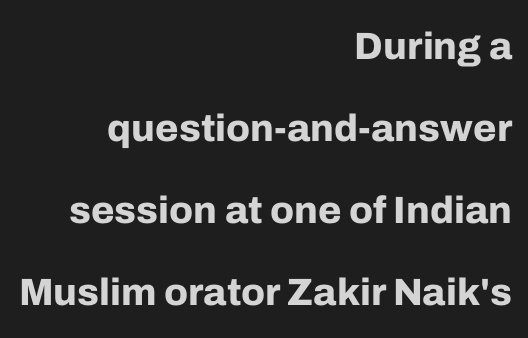
Q: Is the text bold? A: Yes.
Q: Is the text italic (slanted)? A: No, it is upright.
Q: Is the typeface a serif or a sans-serif typeface? A: Sans-serif.
Q: Is the text underlined? A: No.
Q: How is the paragraph aligned? A: Right-aligned.
Q: Is the spacing between letters normal or unusually wide? A: Normal.
Q: Is the spacing between lines tight, normal or loose? A: Loose.
Q: Width (condensed, normal, or wide)? A: Normal.
Q: Stroke contrast? A: Low.
Q: x-height? A: Medium.
Q: Monospaced? A: No.
